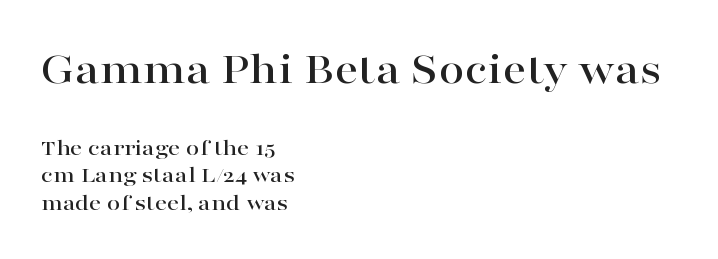
Q: Is the text italic (slanted)? A: No, it is upright.
Q: Is the typeface a serif or a sans-serif typeface? A: Serif.
Q: Is the text underlined? A: No.
Q: How is the paragraph aligned? A: Left-aligned.
Q: Is the spacing between letters normal or unusually wide? A: Normal.
Q: Is the spacing between lines tight, normal or loose? A: Tight.
Q: Which block of text is set in a larger size, the first (top) or the second (bottom)? A: The first (top) one.
Q: Width (condensed, normal, or wide)? A: Wide.
Q: Stroke contrast? A: High.
Q: x-height? A: Medium.
Q: Monospaced? A: No.
